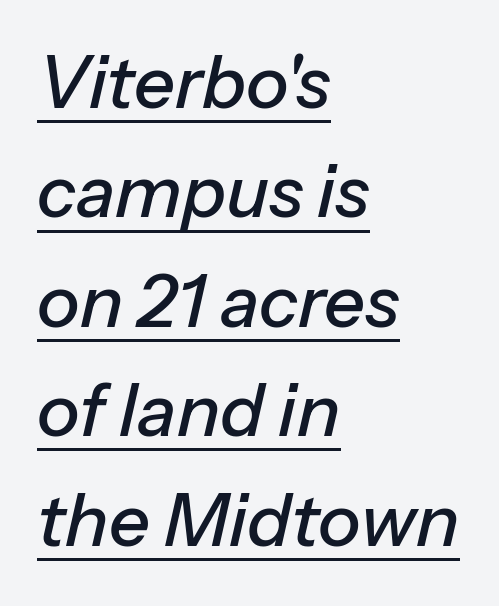
Q: Is the text italic (slanted)? A: Yes, it leans right by about 13 degrees.
Q: Is the text underlined? A: Yes.
Q: How is the paragraph aligned? A: Left-aligned.
Q: Is the spacing between letters normal or unusually wide? A: Normal.
Q: Is the spacing between lines tight, normal or loose? A: Normal.
Q: Width (condensed, normal, or wide)? A: Normal.
Q: Stroke contrast? A: Low.
Q: x-height? A: Medium.
Q: Monospaced? A: No.
